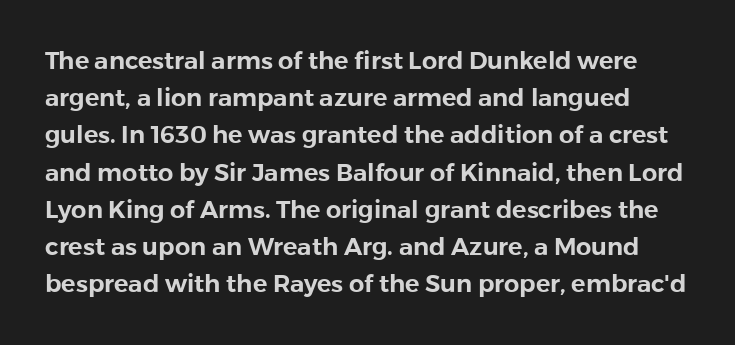
Check under the words: just untouched page. Notice how the stems are strictly vertical — no italics here. The gaps between neighbouring characters are ordinary and unremarkable. Vertical spacing — default.
